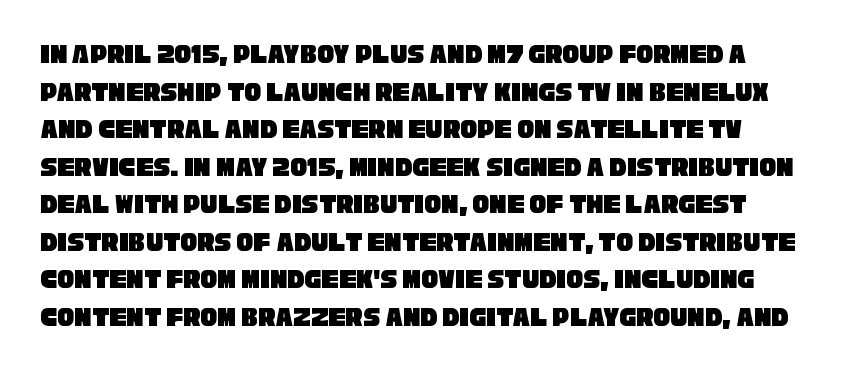
A typesetter would label this face a sans. How would I describe the line gaps? Plain and ordinary. Compared with typical body copy, the letter spacing here is the same. Is this a fixed-width face? No — the glyphs have proportional, varying widths. Letters rest on an invisible, unmarked baseline.
